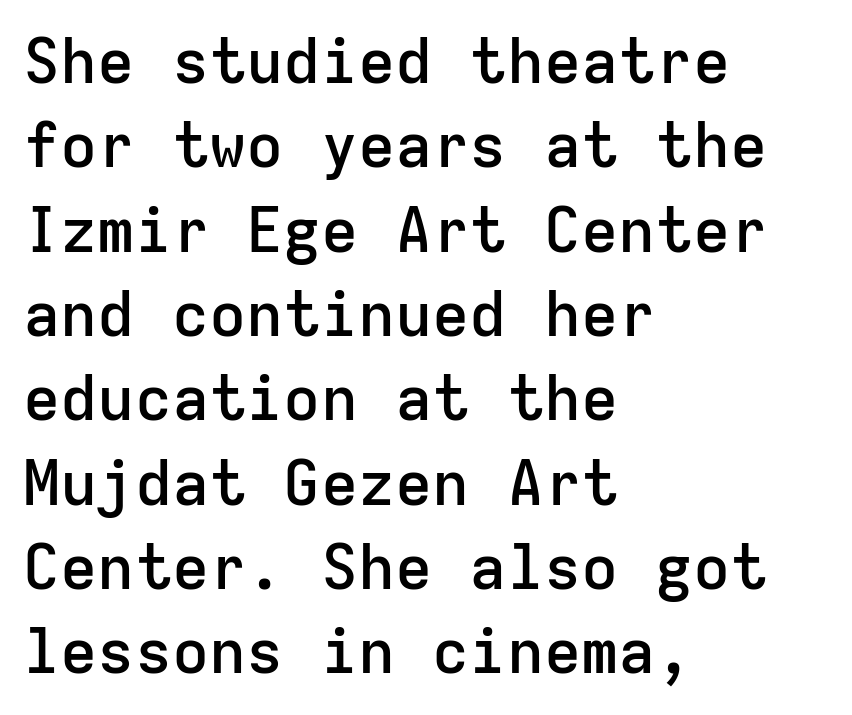
Q: Is the text bold? A: Semi-bold.
Q: Is the text italic (slanted)? A: No, it is upright.
Q: Is the typeface a serif or a sans-serif typeface? A: Sans-serif.
Q: Is the text underlined? A: No.
Q: How is the paragraph aligned? A: Left-aligned.
Q: Is the spacing between letters normal or unusually wide? A: Normal.
Q: Is the spacing between lines tight, normal or loose? A: Normal.
Q: Width (condensed, normal, or wide)? A: Normal.
Q: Stroke contrast? A: Low.
Q: x-height? A: Medium.
Q: Monospaced? A: Yes.
